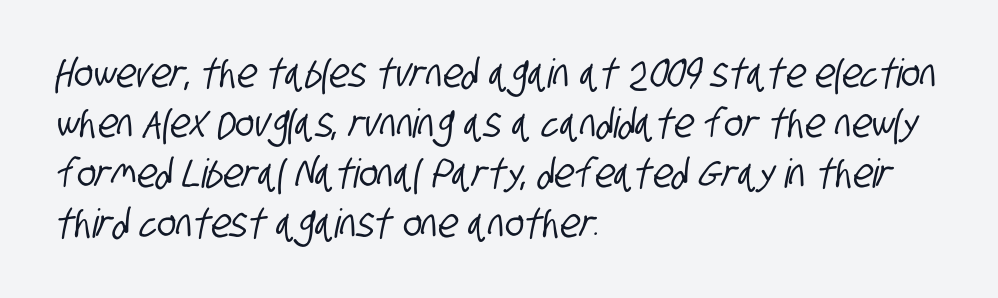
The image shows 40 px condensed sans-serif type; set left-aligned, normal line spacing (1.25x), normal letter spacing, not underlined; low stroke contrast and a large x-height.
